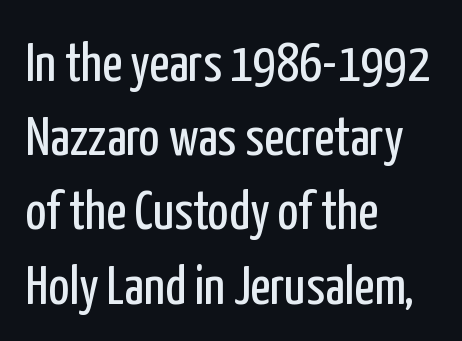
{"serif": "no", "italic": "no", "bold": "no", "weight": "regular", "width": "condensed", "stroke_contrast": "low", "x_height": "medium", "monospaced": "no", "underline": "no", "align": "left", "line_spacing": "normal", "line_spacing_ratio": 1.35, "letter_spacing": "normal", "letter_spacing_em": 0.0, "glyph_px": 55}
